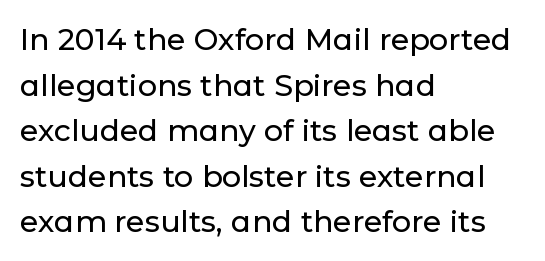
Q: Is the text italic (slanted)? A: No, it is upright.
Q: Is the typeface a serif or a sans-serif typeface? A: Sans-serif.
Q: Is the text underlined? A: No.
Q: How is the paragraph aligned? A: Left-aligned.
Q: Is the spacing between letters normal or unusually wide? A: Normal.
Q: Is the spacing between lines tight, normal or loose? A: Normal.
Q: Width (condensed, normal, or wide)? A: Normal.
Q: Stroke contrast? A: Low.
Q: x-height? A: Medium.
Q: Monospaced? A: No.
